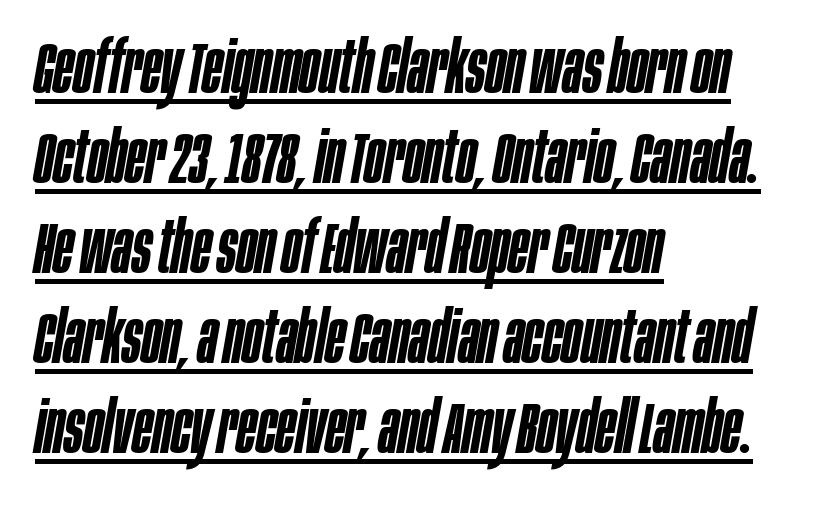
Q: Is the text bold? A: Semi-bold.
Q: Is the text italic (slanted)? A: Yes, it leans right by about 10 degrees.
Q: Is the text underlined? A: Yes.
Q: How is the paragraph aligned? A: Left-aligned.
Q: Is the spacing between letters normal or unusually wide? A: Normal.
Q: Is the spacing between lines tight, normal or loose? A: Normal.
Q: Width (condensed, normal, or wide)? A: Condensed.
Q: Stroke contrast? A: Low.
Q: x-height? A: Large.
Q: Monospaced? A: No.
